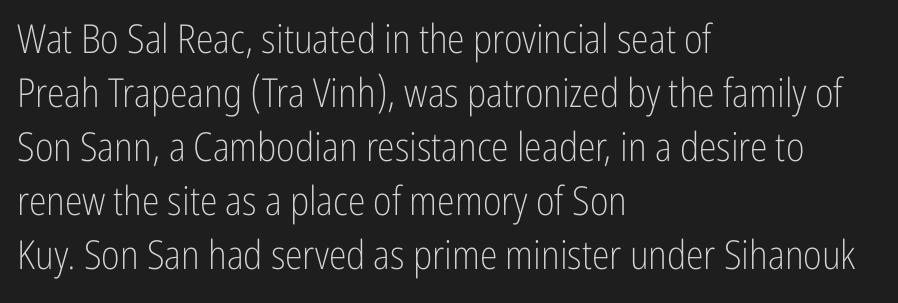
The image shows 40 px light, condensed sans-serif type, upright; set left-aligned, normal line spacing (1.35x), normal letter spacing, not underlined; low stroke contrast and a medium x-height.
